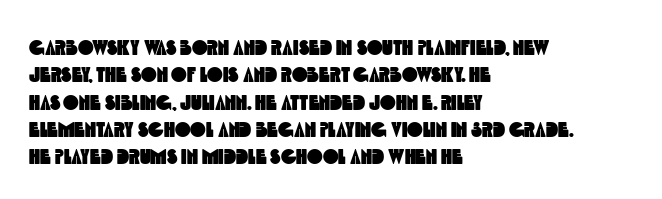
Q: Is the text underlined? A: No.
Q: How is the paragraph aligned? A: Left-aligned.
Q: Is the spacing between letters normal or unusually wide? A: Normal.
Q: Is the spacing between lines tight, normal or loose? A: Normal.
